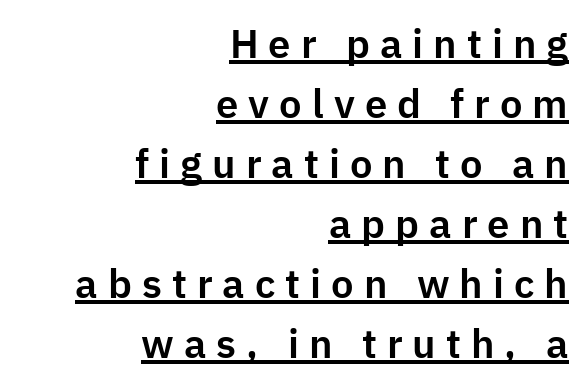
Italic: no, the glyphs are upright roman. Reading down the column, the eye jumps a familiar distance to each next line. Note the varied advance widths — an 'i' is clearly narrower than an 'm'. Teacher's note: observe the even right margin — that is flush-right alignment. Display-style spreading of the glyphs; the letterfit is very open.
